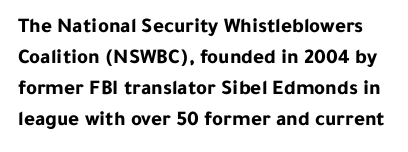
Q: Is the text bold? A: Yes.
Q: Is the text italic (slanted)? A: No, it is upright.
Q: Is the text underlined? A: No.
Q: Is the spacing between letters normal or unusually wide? A: Normal.
Q: Is the spacing between lines tight, normal or loose? A: Normal.
